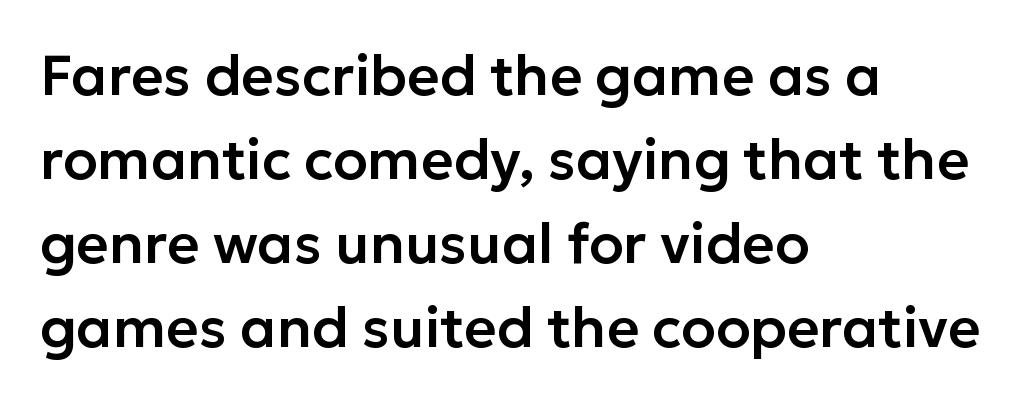
Q: Is the text italic (slanted)? A: No, it is upright.
Q: Is the typeface a serif or a sans-serif typeface? A: Sans-serif.
Q: Is the text underlined? A: No.
Q: How is the paragraph aligned? A: Left-aligned.
Q: Is the spacing between letters normal or unusually wide? A: Normal.
Q: Is the spacing between lines tight, normal or loose? A: Normal.
Q: Width (condensed, normal, or wide)? A: Normal.
Q: Stroke contrast? A: Low.
Q: x-height? A: Medium.
Q: Monospaced? A: No.
